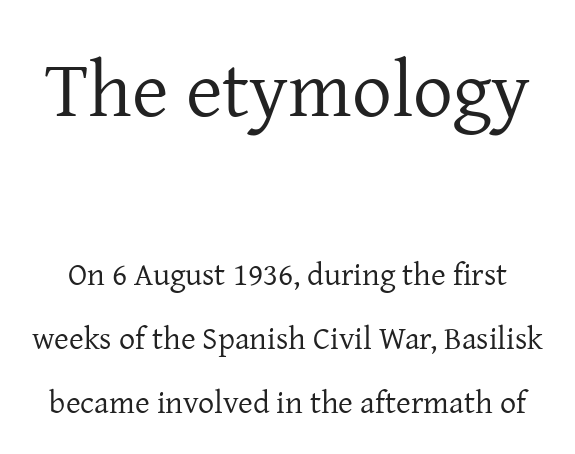
Students, observe: this is what heavily led, spacious text looks like. Designer's note — italics off, roman on. The composition opens big and finishes small. The horizontal fit of the characters is conventional and even. Quick note: underline off.
